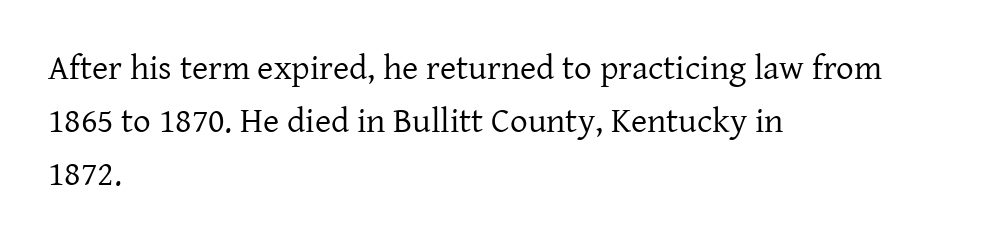
The image shows 35 px regular-weight serif type, upright; set left-aligned, normal line spacing (1.51x), normal letter spacing, not underlined; low stroke contrast and a medium x-height.
